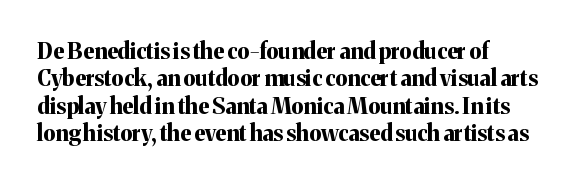
{"italic": "no", "bold": "yes", "underline": "no", "align": "left", "line_spacing_ratio": 1.24, "letter_spacing": "normal", "letter_spacing_em": 0.0, "glyph_px": 22}
